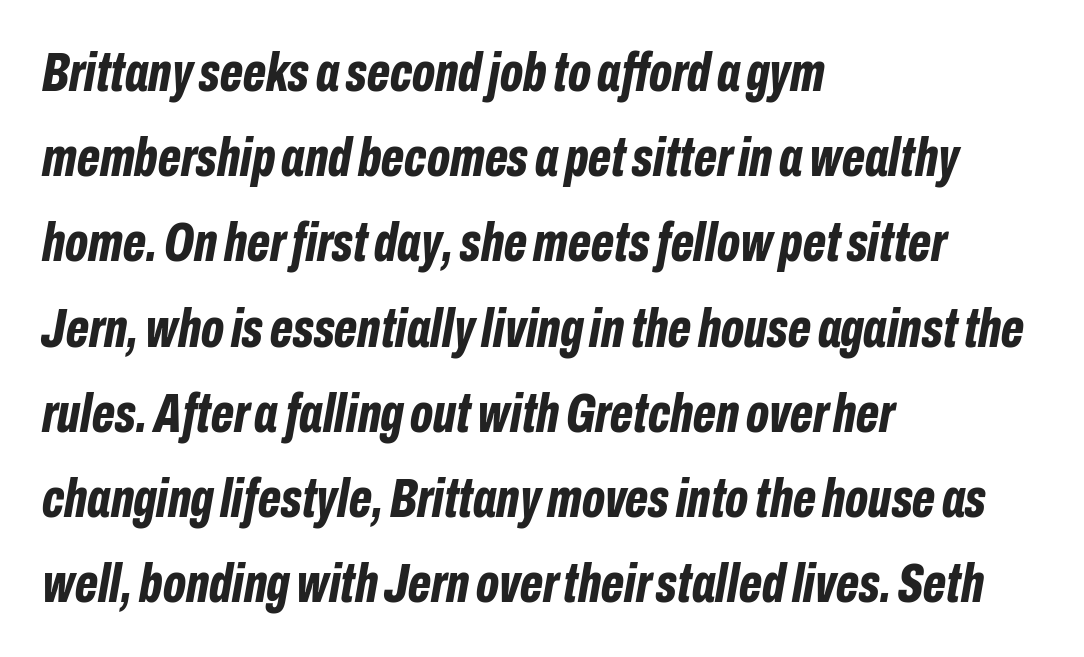
Emphasis by weight is at full strength: bold. These lines keep a tight, regular rhythm from letter to letter. Has an underline been added? It has not. Spacing verdict: proportional, widths tailored to each character.
